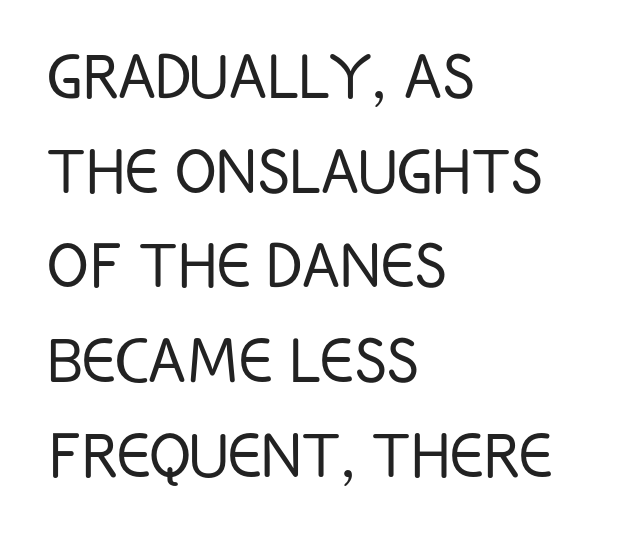
{"serif": "no", "italic": "no", "bold": "no", "weight": "light", "width": "condensed", "stroke_contrast": "low", "x_height": "large", "monospaced": "no", "underline": "no", "align": "left", "line_spacing_ratio": 1.23, "letter_spacing": "normal", "letter_spacing_em": 0.0, "glyph_px": 77}
